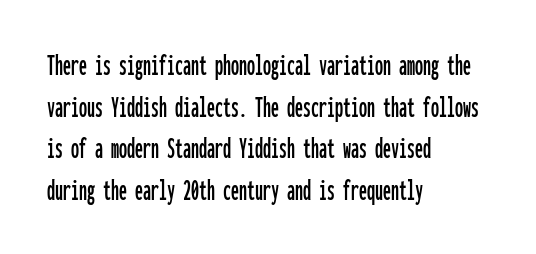
The image shows 32 px condensed sans-serif type, upright, monospaced; set left-aligned, normal line spacing (1.3x), normal letter spacing, not underlined; low stroke contrast and a medium x-height.
